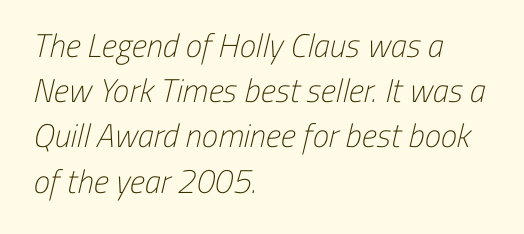
Clear beneath every line of the passage. Caption: multi-line text, flush left, ragged right. No chunkiness to these letters — they're not bold. A typesetter would call this zero additional tracking. Proportional: the letters do not fall into vertical columns. How would I describe the line gaps? Plain and ordinary.
